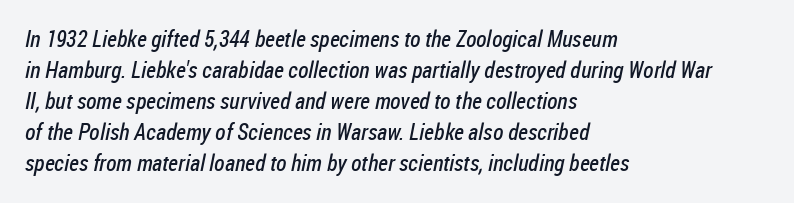
The vertical gap from one line to the next is medium. The letterforms sit at book weight or below. Underline: absent. All the whitespace from short lines collects on the right. The type is set solid horizontally, with unmodified tracking.
